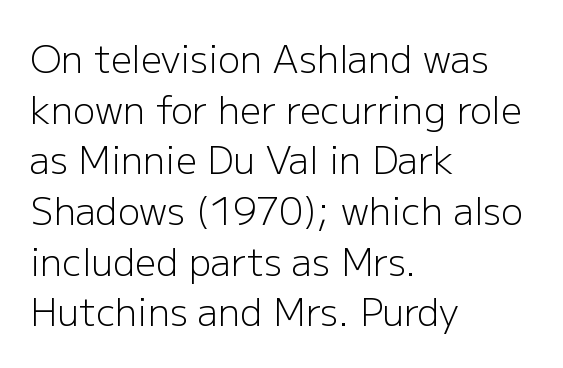
Proportional: the letters do not fall into vertical columns. This is not heavy type; no bold has been used. Descenders hang freely into open space. This sample uses plain, unmodified letter spacing. The typesetter chose a ragged-right arrangement here.
